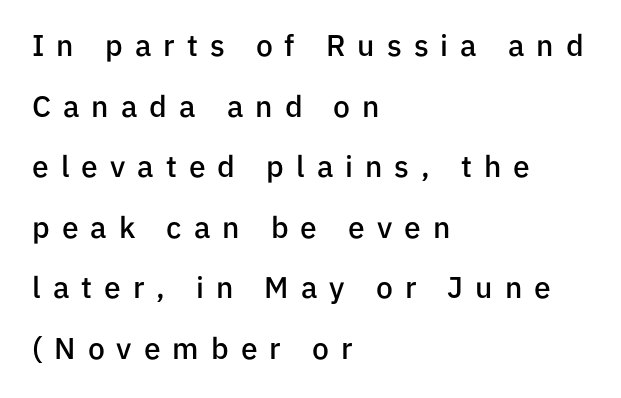
Q: Is the text bold? A: Semi-bold.
Q: Is the text italic (slanted)? A: No, it is upright.
Q: Is the typeface a serif or a sans-serif typeface? A: Sans-serif.
Q: Is the text underlined? A: No.
Q: How is the paragraph aligned? A: Left-aligned.
Q: Is the spacing between letters normal or unusually wide? A: Unusually wide.
Q: Is the spacing between lines tight, normal or loose? A: Loose.
Q: Width (condensed, normal, or wide)? A: Normal.
Q: Stroke contrast? A: Low.
Q: x-height? A: Medium.
Q: Monospaced? A: No.
